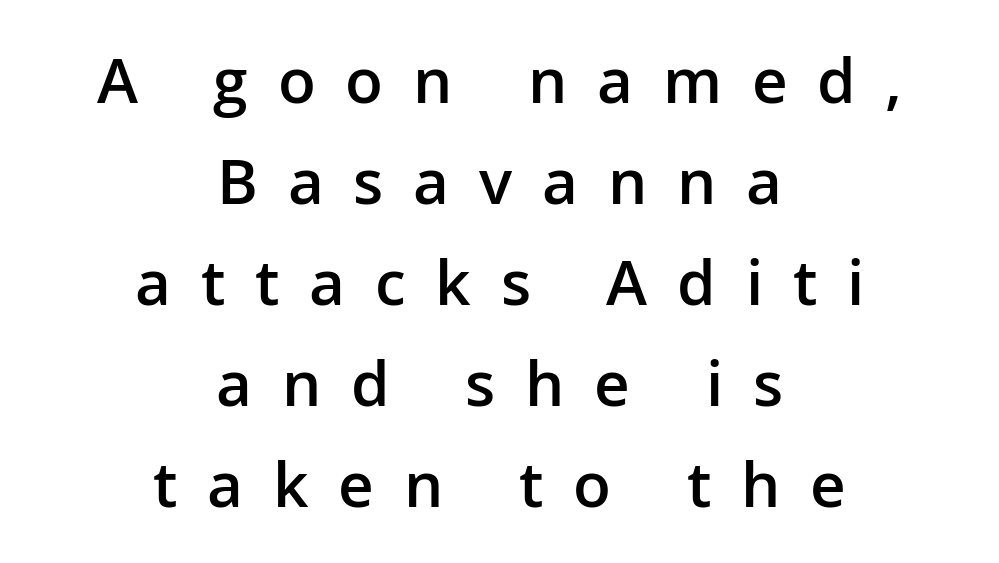
{"serif": "no", "italic": "no", "bold": "semi", "weight": "semibold", "width": "normal", "stroke_contrast": "low", "x_height": "medium", "monospaced": "no", "underline": "no", "align": "center", "line_spacing": "normal", "line_spacing_ratio": 1.63, "letter_spacing": "wide", "letter_spacing_em": 0.48, "glyph_px": 62}
